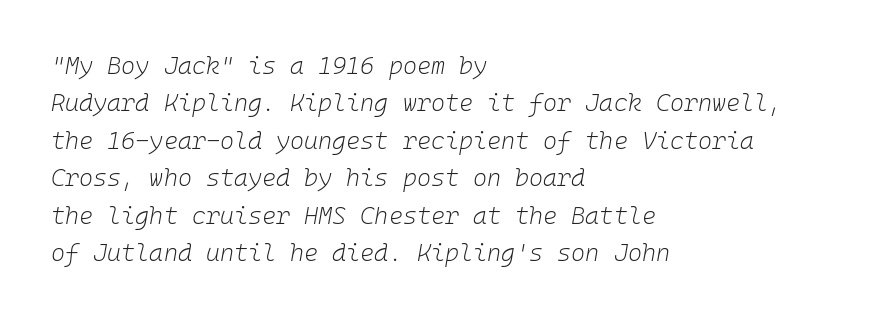
The image shows 24 px text type, italic (leaning right); set left-aligned, normal line spacing (1.56x), normal letter spacing, not underlined.
